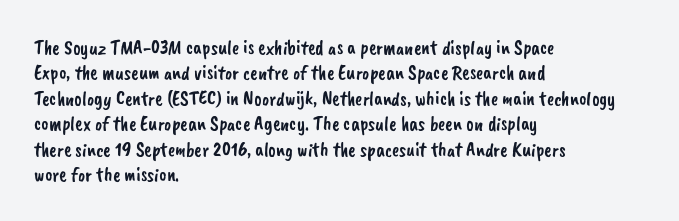
Q: Is the text underlined? A: No.
Q: How is the paragraph aligned? A: Left-aligned.
Q: Is the spacing between letters normal or unusually wide? A: Normal.
Q: Is the spacing between lines tight, normal or loose? A: Normal.
